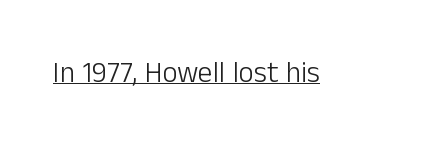
{"serif": "no", "italic": "no", "bold": "no", "weight": "light", "width": "normal", "stroke_contrast": "low", "x_height": "medium", "monospaced": "no", "underline": "yes", "letter_spacing": "normal", "letter_spacing_em": 0.0, "glyph_px": 29}
